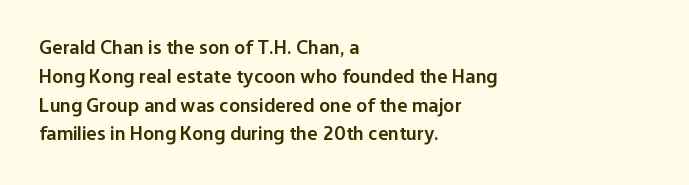
Anything drawn beneath the words? Only blank space. The line-height multiplier appears to be the usual default. Rendered with straight, roman letterforms. Each word holds together tightly as a unit, with standard inter-letter gaps. Every letter is mildly thick-stroked: semibold rather than bold. The paragraph has a hard left edge and a soft right edge.
